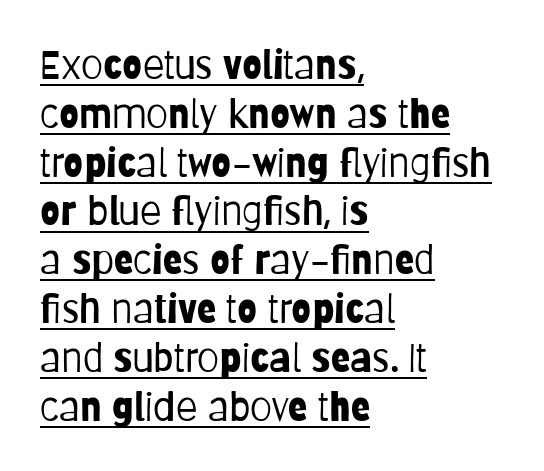
The image shows 40 px light, condensed sans-serif type, upright; set left-aligned, line spacing 1.22x, normal letter spacing, underlined; low stroke contrast and a large x-height.
